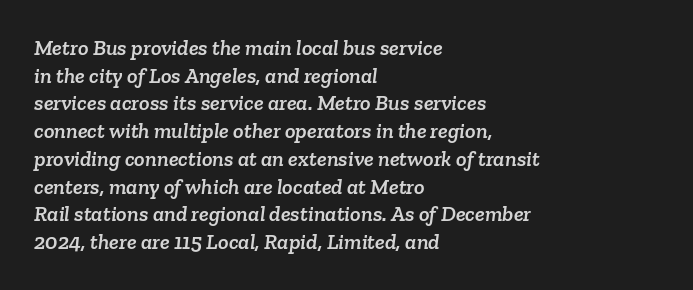
The baseline area is clear. This block has exactly the height ordinary leading produces. Letter spacing: default. The lines are quadded left.
